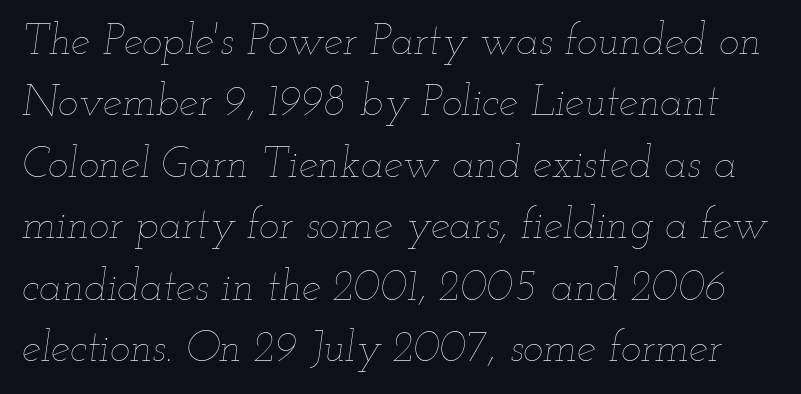
The letters advance in unequal steps, a hallmark of proportional type. No extra tracking has been applied to these lines. Compared with typical paragraphs, the rows here are spaced about the same. The zone under the glyphs is completely vacant. No chunkiness to these letters — they're not bold.
